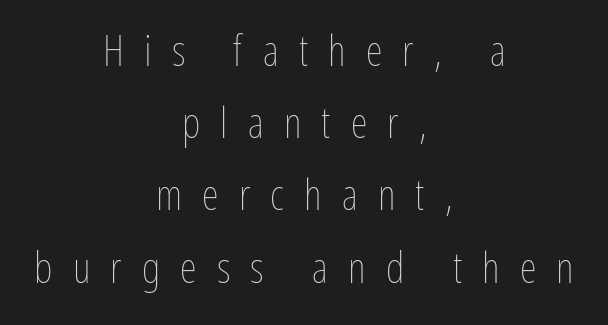
The image shows 43 px thin, condensed type, upright; set centered, normal line spacing (1.68x), unusually wide letter spacing (+0.47 em), not underlined; low stroke contrast and a medium x-height.
